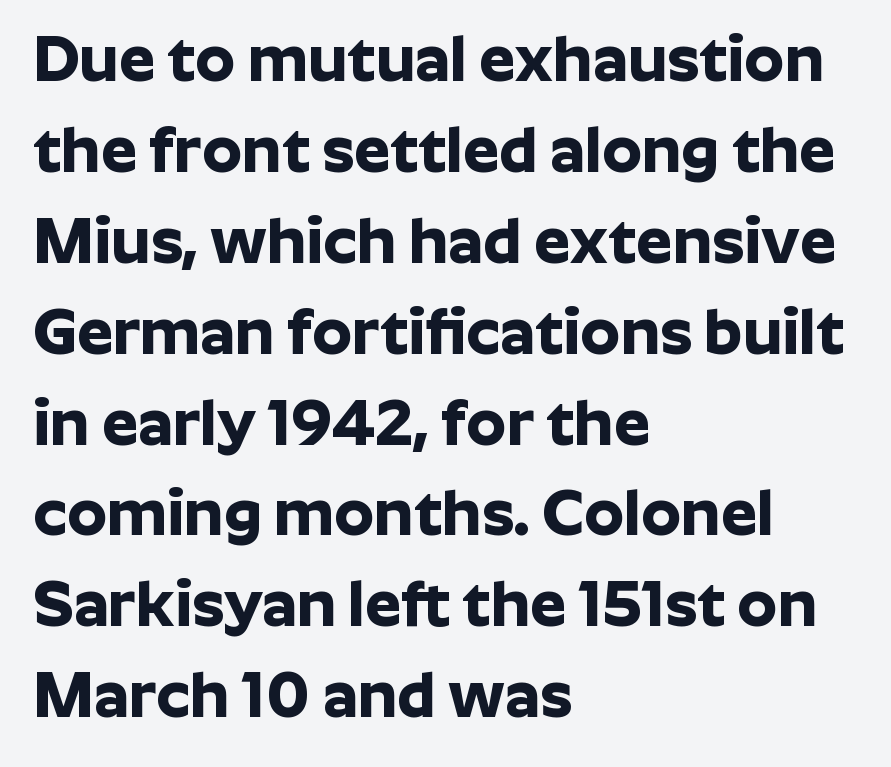
Q: Is the text bold? A: Yes.
Q: Is the text italic (slanted)? A: No, it is upright.
Q: Is the typeface a serif or a sans-serif typeface? A: Sans-serif.
Q: Is the text underlined? A: No.
Q: How is the paragraph aligned? A: Left-aligned.
Q: Is the spacing between letters normal or unusually wide? A: Normal.
Q: Is the spacing between lines tight, normal or loose? A: Normal.
Q: Width (condensed, normal, or wide)? A: Normal.
Q: Stroke contrast? A: Low.
Q: x-height? A: Medium.
Q: Monospaced? A: No.
